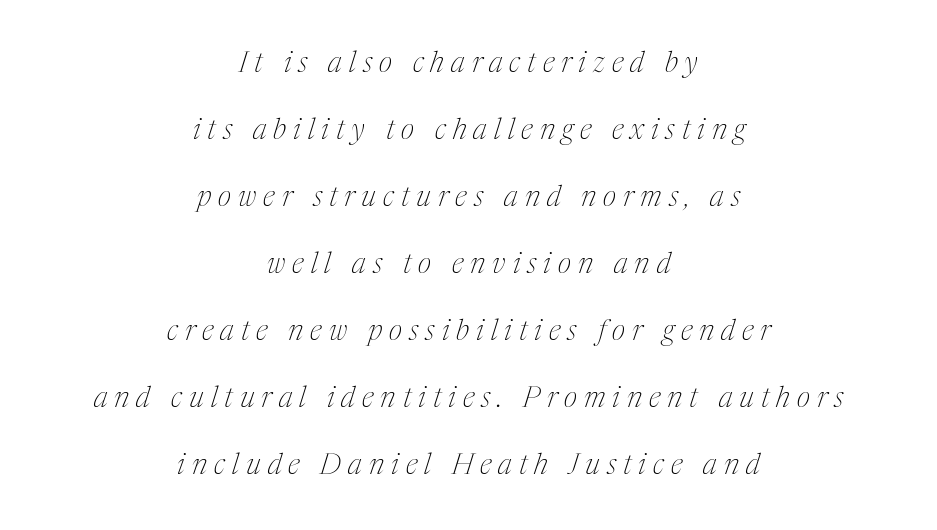
The image shows 29 px thin, condensed serif type, italic (leaning right); set centered, loose line spacing (2.31x), unusually wide letter spacing (+0.24 em), not underlined; medium stroke contrast and a medium x-height.
